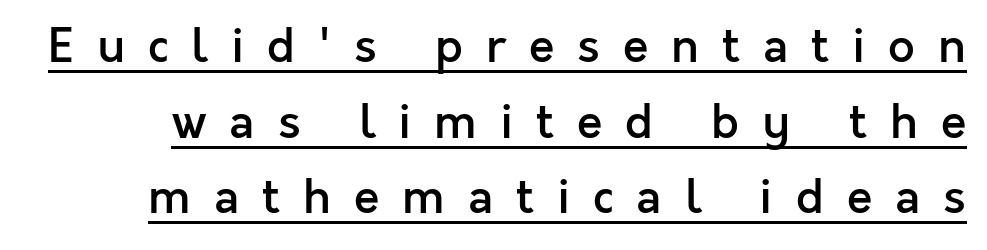
The characters look somewhat weighty, a semibold short of true bold. These lines are rendered in a variable-pitch font. Whoever set this chose a conventional vertical rhythm. A baseline rule has been typeset under these characters. Between one letter and the next there's a generous, obvious gap. Notice how the stems are strictly vertical — no italics here.
